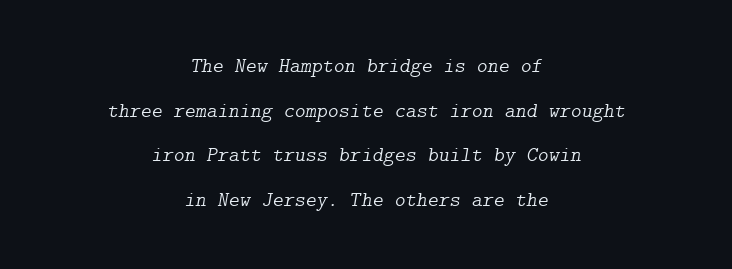
Decoration check: the copy has no underline. Each stroke keeps to a modest, everyday thickness or less. Baseline-to-baseline distance is far greater than the letter height. In CSS terms this would be text-align: center.
